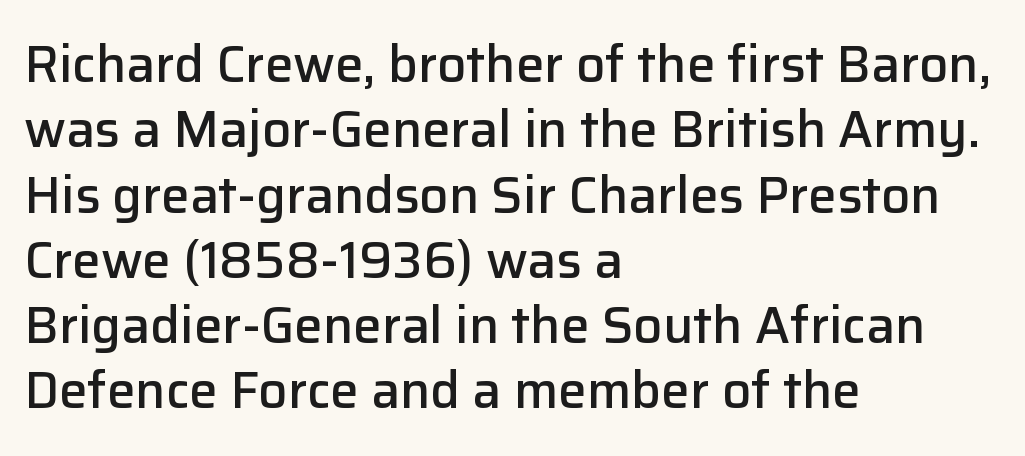
Q: Is the text bold? A: Semi-bold.
Q: Is the text italic (slanted)? A: No, it is upright.
Q: Is the typeface a serif or a sans-serif typeface? A: Sans-serif.
Q: Is the text underlined? A: No.
Q: How is the paragraph aligned? A: Left-aligned.
Q: Is the spacing between letters normal or unusually wide? A: Normal.
Q: Is the spacing between lines tight, normal or loose? A: Normal.
Q: Width (condensed, normal, or wide)? A: Normal.
Q: Stroke contrast? A: Low.
Q: x-height? A: Medium.
Q: Monospaced? A: No.
